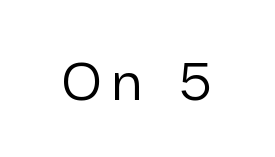
{"serif": "no", "italic": "no", "width": "normal", "stroke_contrast": "low", "x_height": "medium", "monospaced": "no", "underline": "no", "glyph_px": 65}
